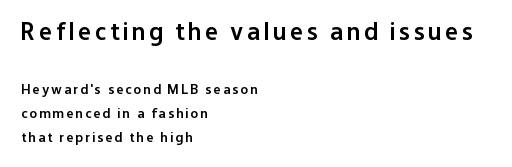
Q: Is the text bold? A: Semi-bold.
Q: Is the text italic (slanted)? A: No, it is upright.
Q: Is the text underlined? A: No.
Q: How is the paragraph aligned? A: Left-aligned.
Q: Is the spacing between lines tight, normal or loose? A: Normal.
Q: Which block of text is set in a larger size, the first (top) or the second (bottom)? A: The first (top) one.
